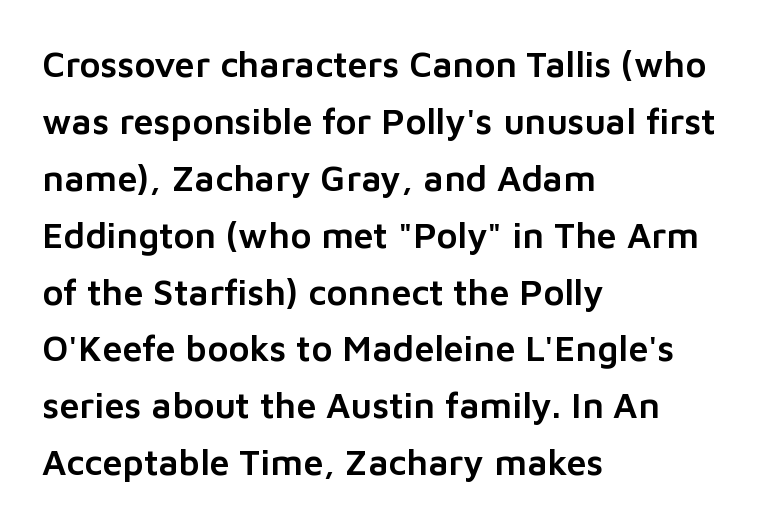
The image shows 36 px sans-serif type, upright; set left-aligned, normal line spacing (1.58x), normal letter spacing, not underlined; low stroke contrast and a medium x-height.
